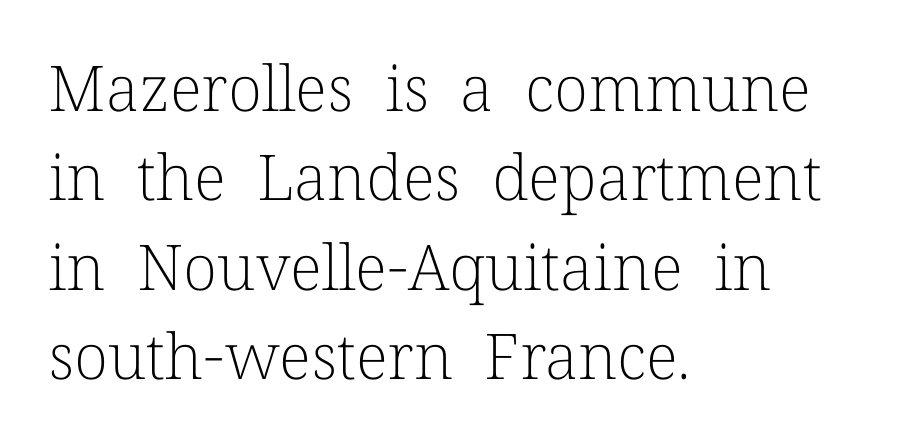
Q: Is the text bold? A: No.
Q: Is the text italic (slanted)? A: No, it is upright.
Q: Is the typeface a serif or a sans-serif typeface? A: Serif.
Q: Is the text underlined? A: No.
Q: How is the paragraph aligned? A: Left-aligned.
Q: Is the spacing between letters normal or unusually wide? A: Normal.
Q: Is the spacing between lines tight, normal or loose? A: Normal.
Q: Width (condensed, normal, or wide)? A: Normal.
Q: Stroke contrast? A: Low.
Q: x-height? A: Medium.
Q: Monospaced? A: No.
